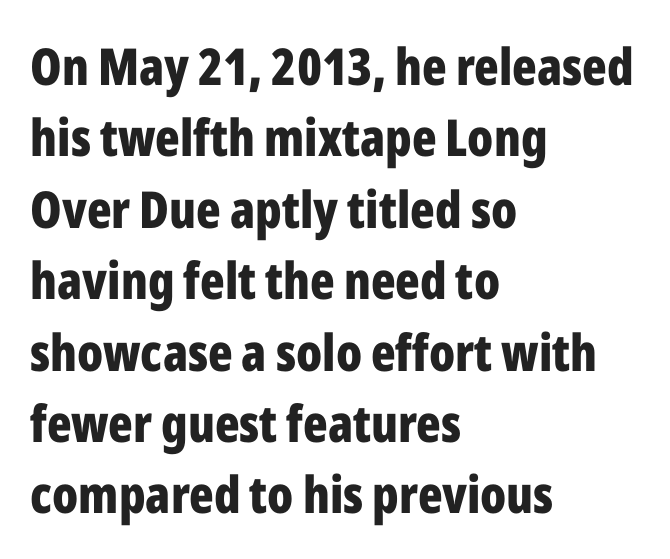
Compared with typical paragraphs, the rows here are spaced about the same. The compositor pushed each line to the left boundary. Bare-footed words on every line. No feet cap the strokes, marking this as sans-serif type. Caption: bold face, heavy strokes.
